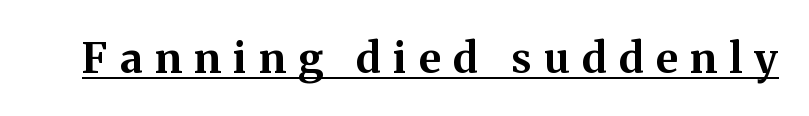
{"serif": "yes", "italic": "no", "bold": "yes", "weight": "bold", "width": "normal", "stroke_contrast": "medium", "x_height": "medium", "monospaced": "no", "underline": "yes", "letter_spacing": "wide", "letter_spacing_em": 0.29, "glyph_px": 42}
